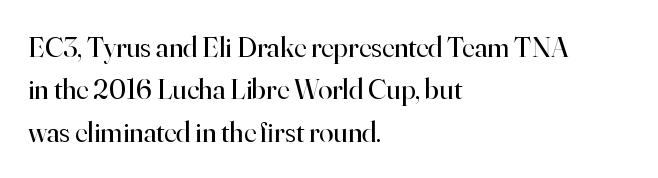
Descenders are the only things crossing below the line. Caption: face not bold, strokes unweighted. Old-style or modern, the face here clearly has serifs. Each new line begins a customary step beneath the previous one. Each word holds together tightly as a unit, with standard inter-letter gaps. Rendered with straight, roman letterforms.
